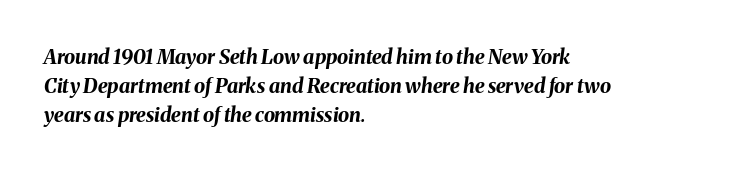
{"italic": "yes", "lean": "right", "slant_degrees": 8, "bold": "yes", "underline": "no", "align": "left", "line_spacing": "normal", "line_spacing_ratio": 1.45, "letter_spacing": "normal", "letter_spacing_em": 0.0, "glyph_px": 20}
